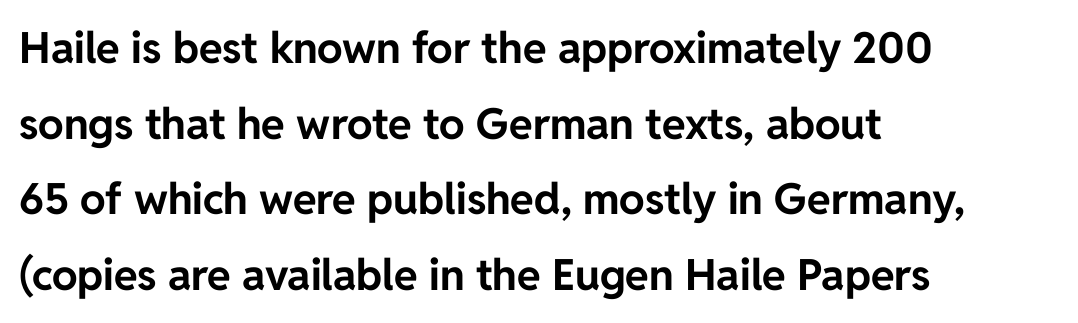
Every row of glyphs begins at an identical x-position on the left. Is this a fixed-width face? No — the glyphs have proportional, varying widths. Regarding serifs, this sample does without them. The space beneath each line is pristine and unruled. Look at the stroke-to-counter ratio: heavy, a bold.
